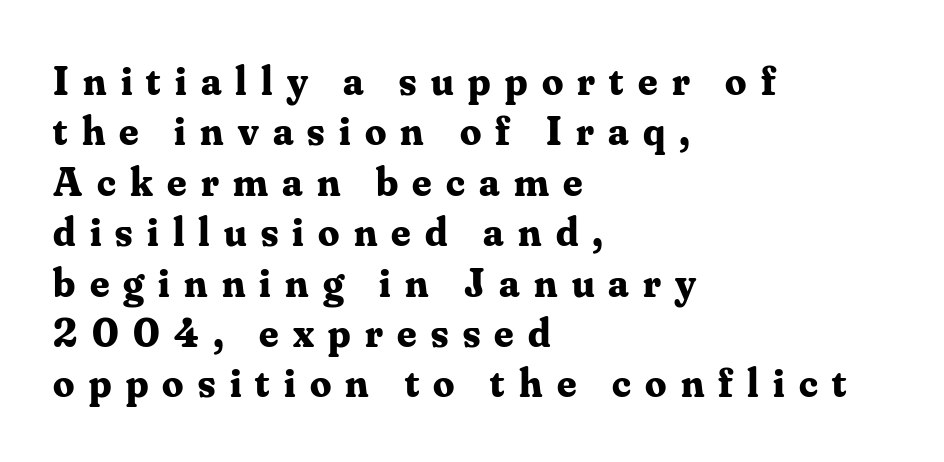
Where is the straight margin? On the left. Someone cranked the tracking dial way up on this one. Underline: absent. Looks like regular typesetting: each glyph gets only the width it needs. The text was rendered using a seriffed face with decorative stroke endings.
